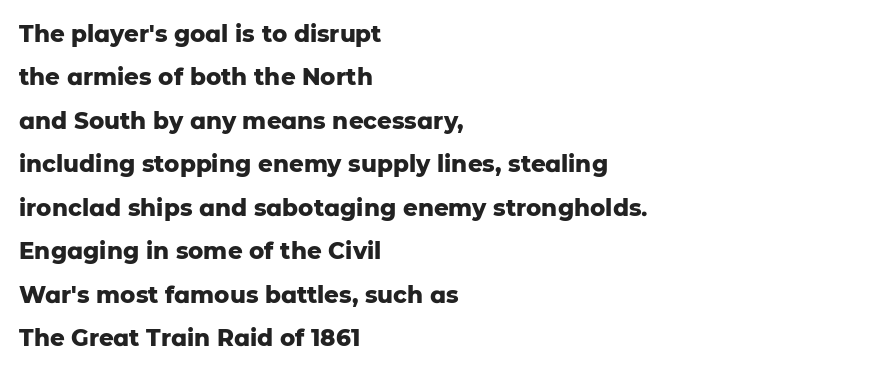
Q: Is the text bold? A: Yes.
Q: Is the text italic (slanted)? A: No, it is upright.
Q: Is the text underlined? A: No.
Q: How is the paragraph aligned? A: Left-aligned.
Q: Is the spacing between letters normal or unusually wide? A: Normal.
